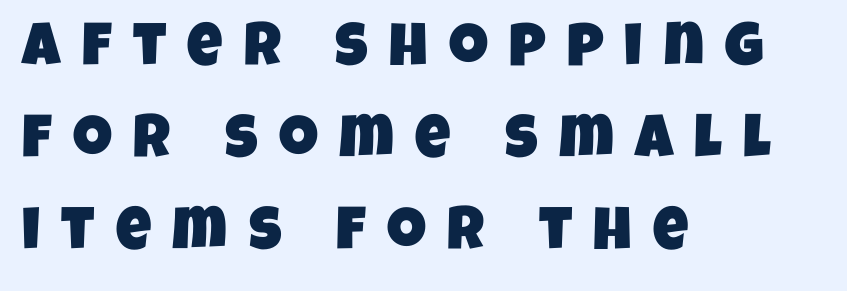
Q: Is the typeface a serif or a sans-serif typeface? A: Sans-serif.
Q: Is the text underlined? A: No.
Q: How is the paragraph aligned? A: Left-aligned.
Q: Is the spacing between letters normal or unusually wide? A: Unusually wide.
Q: Is the spacing between lines tight, normal or loose? A: Normal.
Q: Width (condensed, normal, or wide)? A: Condensed.
Q: Stroke contrast? A: Low.
Q: x-height? A: Large.
Q: Monospaced? A: No.
